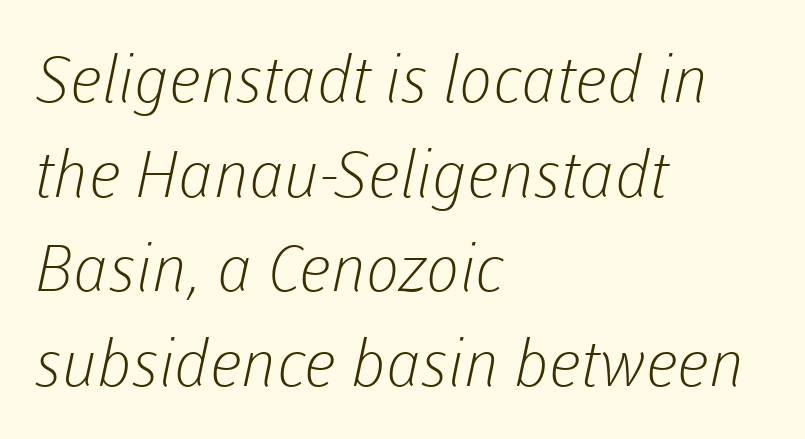
Tracking value appears to be zero — textbook default spacing. Whoever set this chose a conventional vertical rhythm. Proportional: the letters do not fall into vertical columns. The ragged edge is on the right, which tells us the setting is flush left.
